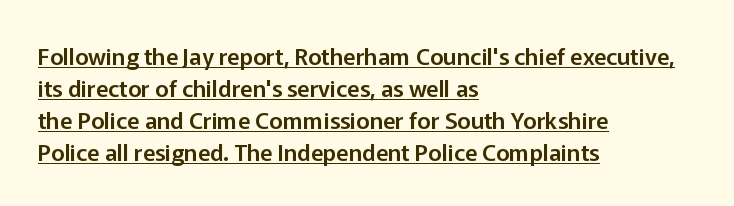
The image shows 23 px text type, upright; set left-aligned, normal line spacing (1.39x), normal letter spacing, underlined.
